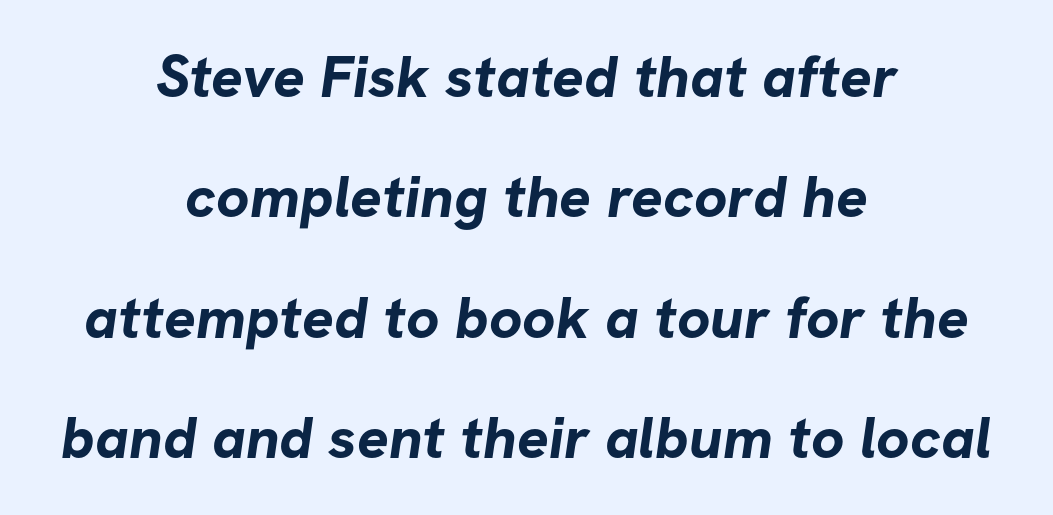
The image shows 59 px bold sans-serif type; set centered, loose line spacing (2.04x), normal letter spacing, not underlined; low stroke contrast and a medium x-height.
